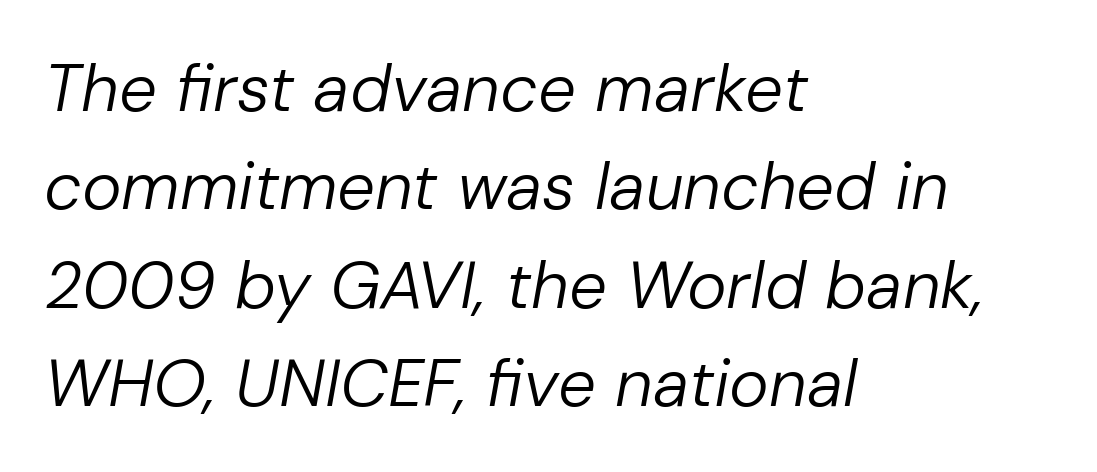
Note the varied advance widths — an 'i' is clearly narrower than an 'm'. Is there much room between lines? A standard amount, neither cramped nor airy. Any mark beneath the type? The region is blank. The face looks like a standard text weight, possibly lighter. Glyph-to-glyph distance matches everyday printed text.
